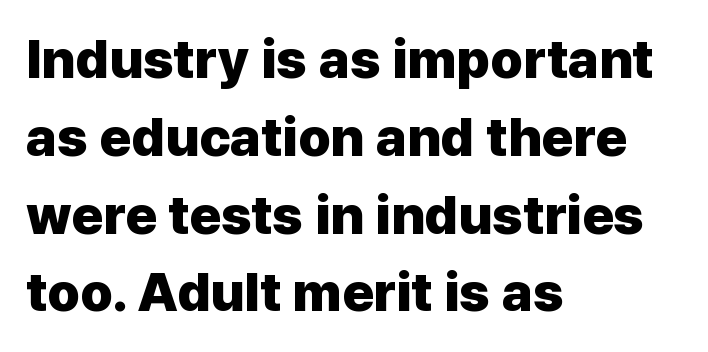
{"serif": "no", "italic": "no", "bold": "yes", "weight": "heavy", "width": "normal", "stroke_contrast": "low", "x_height": "medium", "monospaced": "no", "underline": "no", "align": "left", "line_spacing": "normal", "line_spacing_ratio": 1.44, "letter_spacing": "normal", "letter_spacing_em": 0.0, "glyph_px": 54}
